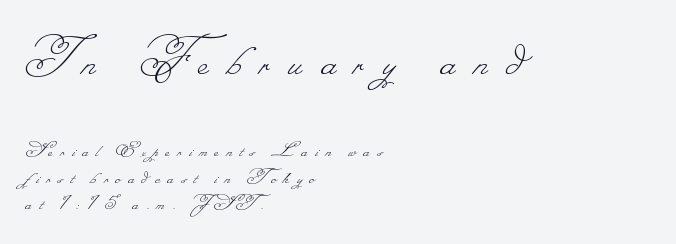
All the whitespace from short lines collects on the right. The face used here is rendered with a markedly widened letterfit. Each letter keeps its own natural width here, so spacing adapts to shape. Bare-footed words on every line. Nothing heavy about these letters — not bold at all.
